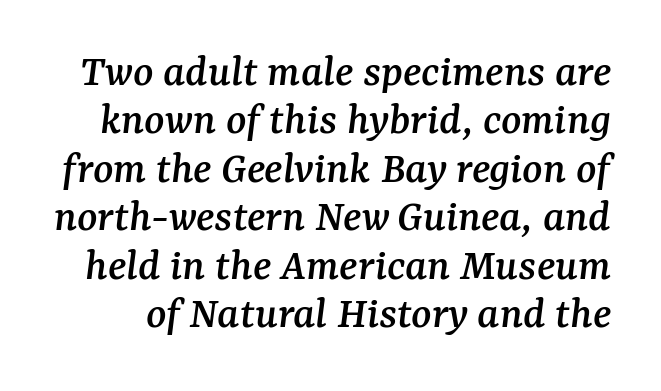
The image shows 47 px serif type, italic (leaning right); set tight line spacing (1.03x), normal letter spacing, not underlined; medium stroke contrast and a medium x-height.
